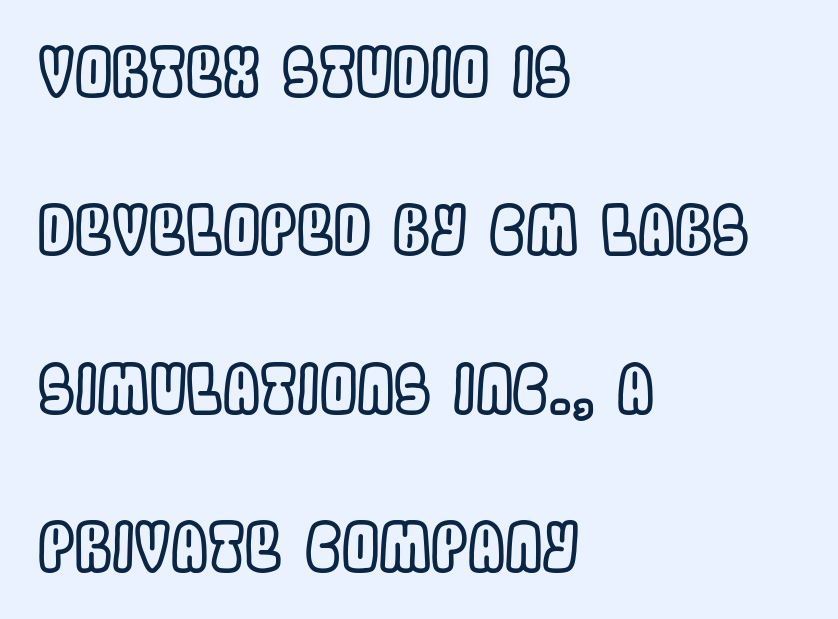
This is the regular roman posture of the typeface. Alignment: flush left. You could not count columns in this text — the font is proportionally spaced. Widely set lines give the paragraph a tall, airy silhouette. Look at the tracking — it's just the regular setting, nothing added.
